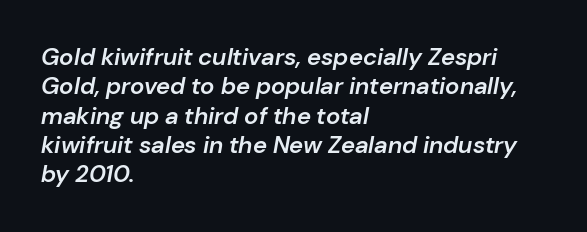
Q: Is the text bold? A: Semi-bold.
Q: Is the text italic (slanted)? A: Yes, it leans right by about 10 degrees.
Q: Is the text underlined? A: No.
Q: How is the paragraph aligned? A: Left-aligned.
Q: Is the spacing between letters normal or unusually wide? A: Normal.
